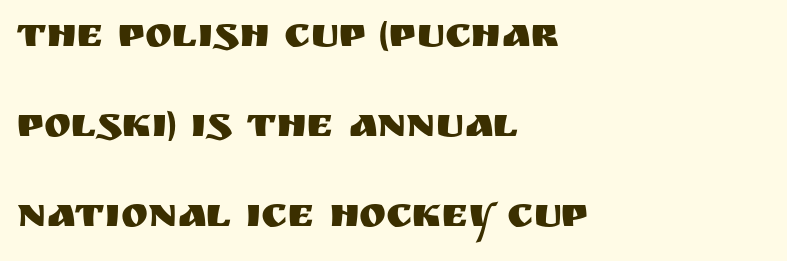
The image shows 41 px sans-serif type, upright; set left-aligned, loose line spacing (2.2x), normal letter spacing, not underlined; medium stroke contrast and a large x-height.
